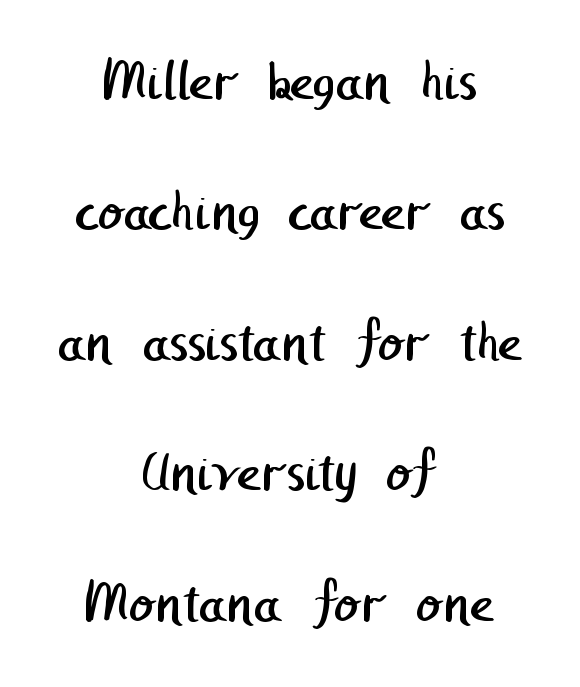
Q: Is the text bold? A: No.
Q: Is the typeface a serif or a sans-serif typeface? A: Sans-serif.
Q: Is the text underlined? A: No.
Q: How is the paragraph aligned? A: Centered.
Q: Is the spacing between letters normal or unusually wide? A: Normal.
Q: Is the spacing between lines tight, normal or loose? A: Loose.
Q: Width (condensed, normal, or wide)? A: Normal.
Q: Stroke contrast? A: Low.
Q: x-height? A: Medium.
